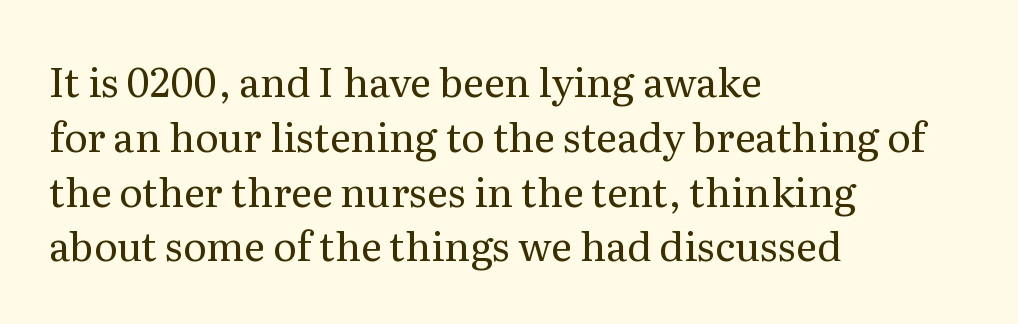
The image shows 40 px regular-weight serif type, upright; set left-aligned, normal line spacing (1.37x), normal letter spacing, not underlined; medium stroke contrast and a medium x-height.
